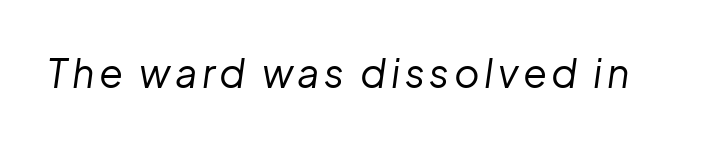
The image shows 39 px regular-weight type, italic (leaning right); set not underlined; low stroke contrast and a medium x-height.
